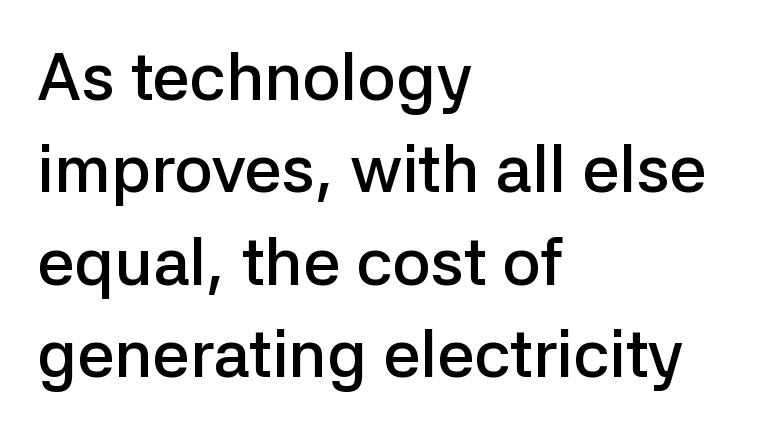
Q: Is the text bold? A: Semi-bold.
Q: Is the text italic (slanted)? A: No, it is upright.
Q: Is the typeface a serif or a sans-serif typeface? A: Sans-serif.
Q: Is the text underlined? A: No.
Q: How is the paragraph aligned? A: Left-aligned.
Q: Is the spacing between letters normal or unusually wide? A: Normal.
Q: Is the spacing between lines tight, normal or loose? A: Normal.
Q: Width (condensed, normal, or wide)? A: Normal.
Q: Stroke contrast? A: Low.
Q: x-height? A: Medium.
Q: Monospaced? A: No.
